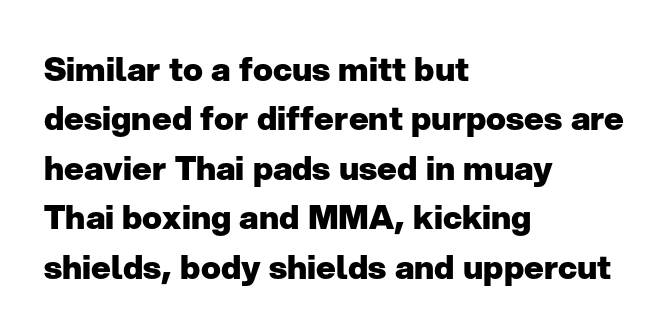
Q: Is the text bold? A: Yes.
Q: Is the text italic (slanted)? A: No, it is upright.
Q: Is the typeface a serif or a sans-serif typeface? A: Sans-serif.
Q: Is the text underlined? A: No.
Q: How is the paragraph aligned? A: Left-aligned.
Q: Is the spacing between letters normal or unusually wide? A: Normal.
Q: Is the spacing between lines tight, normal or loose? A: Normal.
Q: Width (condensed, normal, or wide)? A: Normal.
Q: Stroke contrast? A: Low.
Q: x-height? A: Medium.
Q: Monospaced? A: No.
